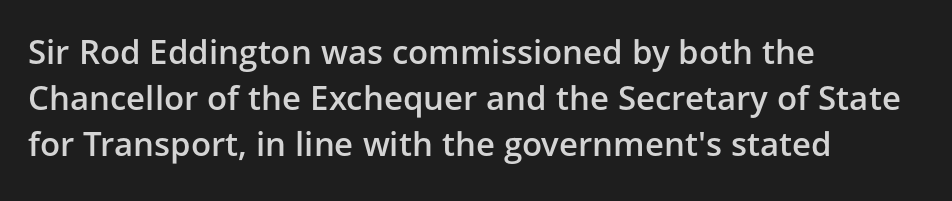
{"serif": "no", "italic": "no", "bold": "semi", "weight": "semibold", "width": "normal", "stroke_contrast": "low", "x_height": "medium", "monospaced": "no", "underline": "no", "align": "left", "line_spacing": "normal", "line_spacing_ratio": 1.39, "letter_spacing": "normal", "letter_spacing_em": 0.0, "glyph_px": 33}
